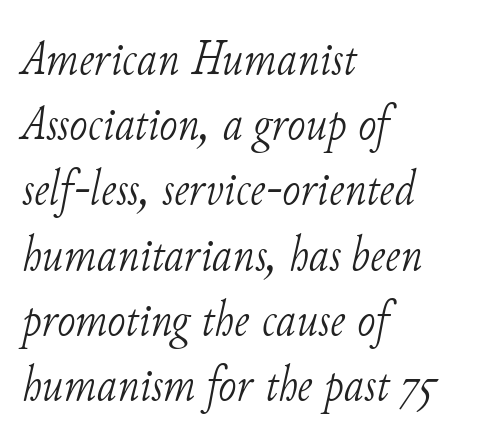
Q: Is the text bold? A: No.
Q: Is the text italic (slanted)? A: Yes, it leans right by about 11 degrees.
Q: Is the typeface a serif or a sans-serif typeface? A: Serif.
Q: Is the text underlined? A: No.
Q: How is the paragraph aligned? A: Left-aligned.
Q: Is the spacing between letters normal or unusually wide? A: Normal.
Q: Is the spacing between lines tight, normal or loose? A: Normal.
Q: Width (condensed, normal, or wide)? A: Normal.
Q: Stroke contrast? A: Low.
Q: x-height? A: Small.
Q: Monospaced? A: No.
